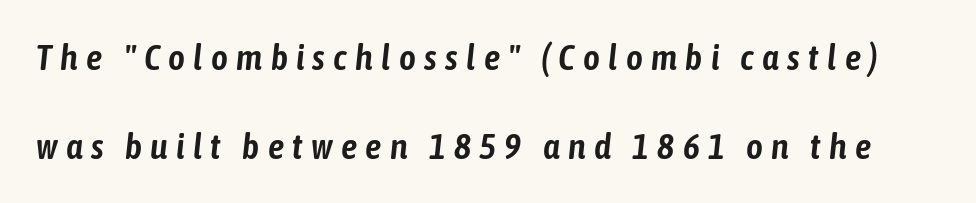
Q: Is the text italic (slanted)? A: Yes, it leans right by about 6 degrees.
Q: Is the text underlined? A: No.
Q: Is the spacing between letters normal or unusually wide? A: Unusually wide.
Q: Is the spacing between lines tight, normal or loose? A: Loose.
Q: Width (condensed, normal, or wide)? A: Condensed.
Q: Stroke contrast? A: Low.
Q: x-height? A: Medium.
Q: Monospaced? A: No.
